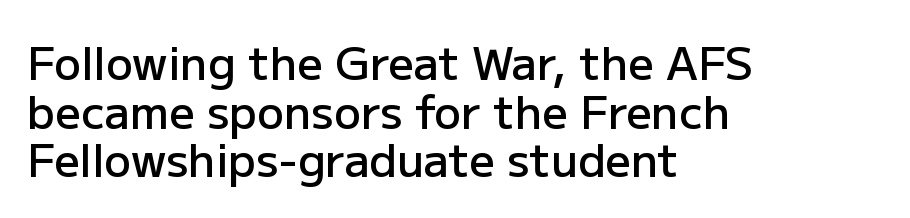
Font category for this specimen: sans-serif. Whoever set this chose condensed vertical rhythm over breathing room. Compared with a centered layout, this one pins lines to the left instead. Typesetter's note: demi weight, one step under bold. The words here are not underlined. A roman cut, with each character standing at attention.
